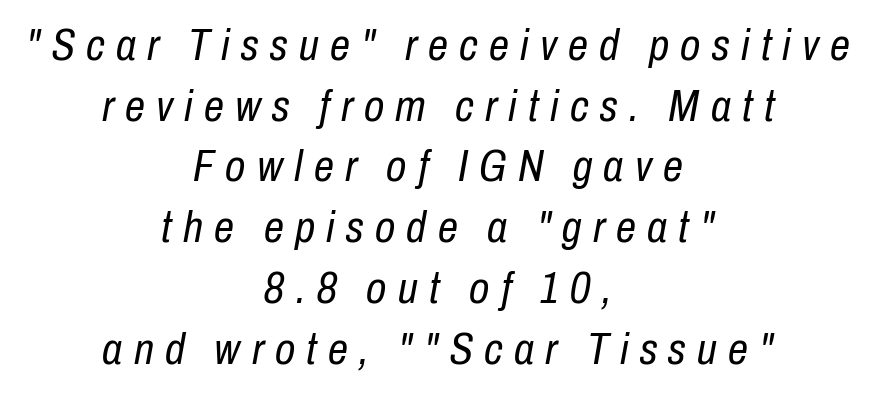
Q: Is the text bold? A: No.
Q: Is the text italic (slanted)? A: Yes, it leans right by about 10 degrees.
Q: Is the text underlined? A: No.
Q: How is the paragraph aligned? A: Centered.
Q: Is the spacing between letters normal or unusually wide? A: Unusually wide.
Q: Is the spacing between lines tight, normal or loose? A: Normal.
Q: Width (condensed, normal, or wide)? A: Condensed.
Q: Stroke contrast? A: Low.
Q: x-height? A: Medium.
Q: Monospaced? A: No.
